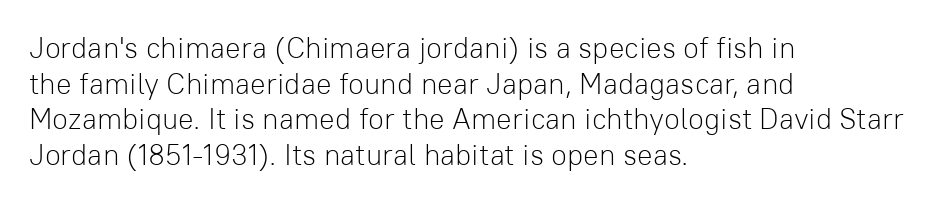
{"serif": "no", "italic": "no", "bold": "no", "weight": "light", "width": "normal", "stroke_contrast": "low", "x_height": "medium", "monospaced": "no", "underline": "no", "align": "left", "line_spacing_ratio": 1.23, "letter_spacing": "normal", "letter_spacing_em": 0.0, "glyph_px": 29}
